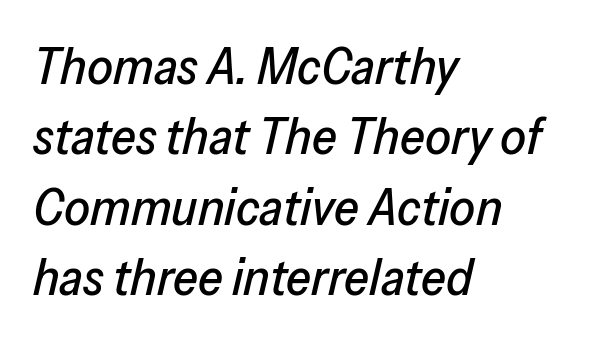
It's the slanting kind of type. Is the block centered? No — it sits flush against the left margin. Quick note: interline space is typical. Here the glyphs are tracked normally, forming tight word shapes.
